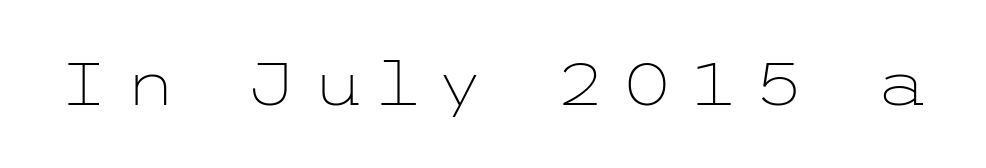
The characters are drawn with everyday or finer stroke widths. A typesetter would mark this as roman, not italic. Between one letter and the next there's a generous, obvious gap. Font category for this specimen: sans-serif. No word sits above an underline.
